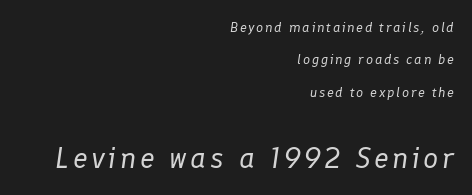
The image shows 30 px regular-weight type, italic (leaning right); set right-aligned, loose line spacing (2.32x), not underlined; the second (bottom) block is 2.14x larger; low stroke contrast and a medium x-height.
